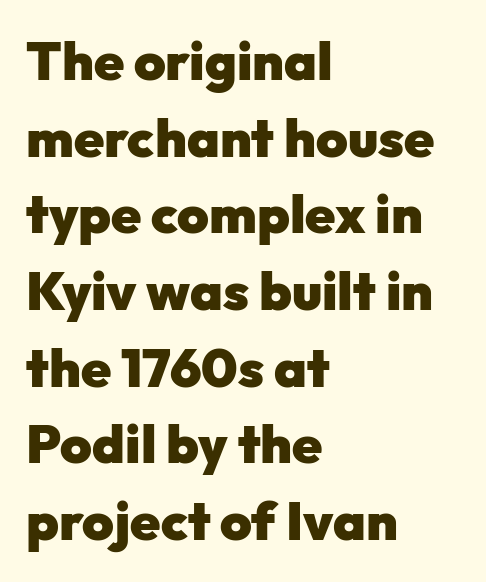
Q: Is the text bold? A: Yes.
Q: Is the text italic (slanted)? A: No, it is upright.
Q: Is the typeface a serif or a sans-serif typeface? A: Sans-serif.
Q: Is the text underlined? A: No.
Q: How is the paragraph aligned? A: Left-aligned.
Q: Is the spacing between letters normal or unusually wide? A: Normal.
Q: Is the spacing between lines tight, normal or loose? A: Normal.
Q: Width (condensed, normal, or wide)? A: Normal.
Q: Stroke contrast? A: Low.
Q: x-height? A: Medium.
Q: Monospaced? A: No.
